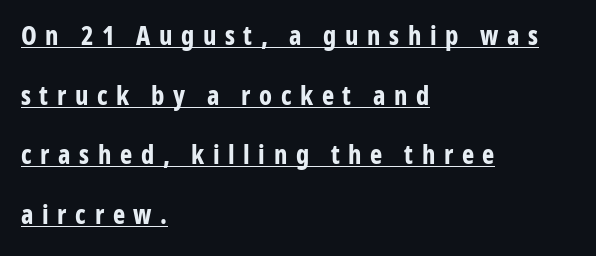
{"italic": "no", "bold": "yes", "underline": "yes", "align": "left", "line_spacing": "loose", "line_spacing_ratio": 2.29, "letter_spacing": "wide", "letter_spacing_em": 0.33, "glyph_px": 26}
